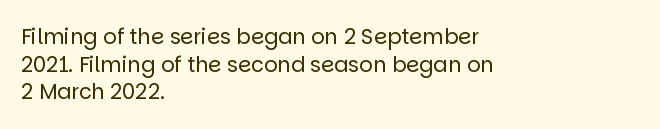
{"italic": "no", "bold": "no", "underline": "no", "align": "left", "line_spacing": "normal", "line_spacing_ratio": 1.31, "letter_spacing": "normal", "letter_spacing_em": 0.0, "glyph_px": 21}
